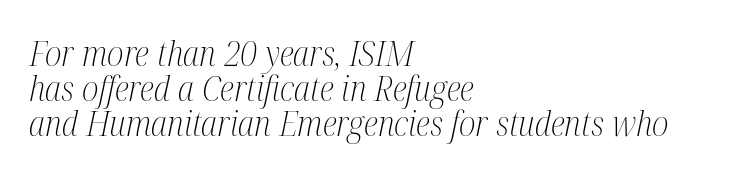
The weight would be labelled regular, book, light, or lighter still. Summary of vertical rhythm: compact, with narrow interline spacing. Leftover space on each line is placed entirely after the last word. The whole block is typeset with a tilt.
